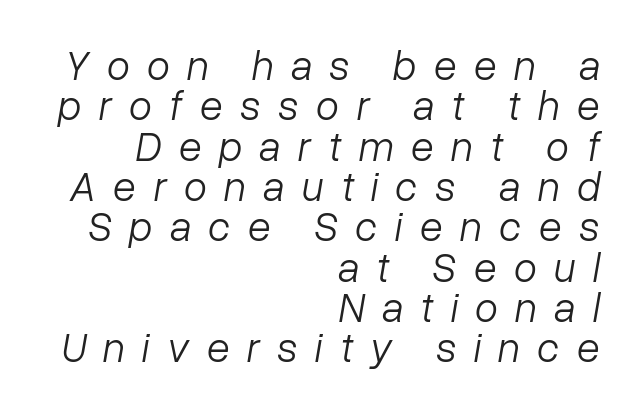
{"italic": "yes", "lean": "right", "slant_degrees": 10, "bold": "no", "weight": "light", "width": "normal", "stroke_contrast": "low", "x_height": "medium", "monospaced": "no", "underline": "no", "align": "right", "line_spacing": "tight", "line_spacing_ratio": 0.96, "letter_spacing": "wide", "letter_spacing_em": 0.41, "glyph_px": 42}
